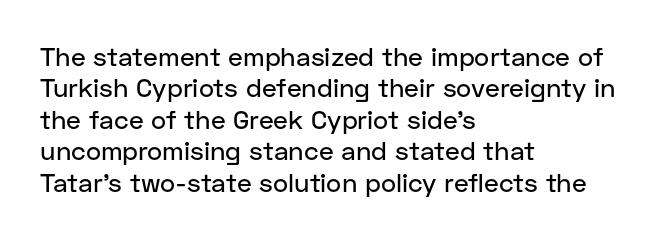
{"italic": "no", "underline": "no", "align": "left", "line_spacing_ratio": 1.21, "letter_spacing": "normal", "letter_spacing_em": 0.0, "glyph_px": 26}
